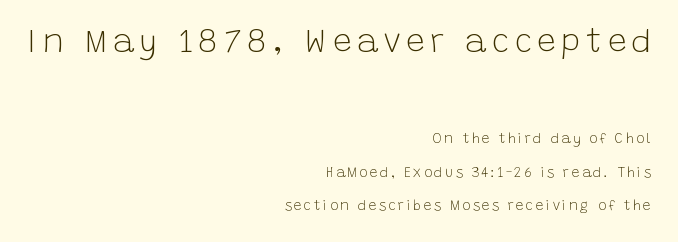
This is roman type, the default non-slanted kind. The passage shown begins with its larger block and ends with its smaller one. Type style note: lacks serifs. Interline gaps are noticeably wide in this sample. The face used here is proportionally spaced, like ordinary book or web type. Plain, unruled lines of type.
